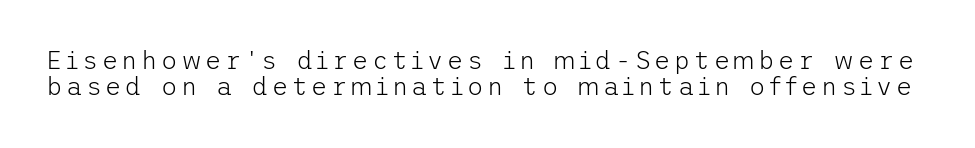
The letters look calm and open, with moderate or lighter stems. Leading: reduced. You can tell it's not italic because the verticals are truly vertical. Letters rest on an invisible, unmarked baseline.
